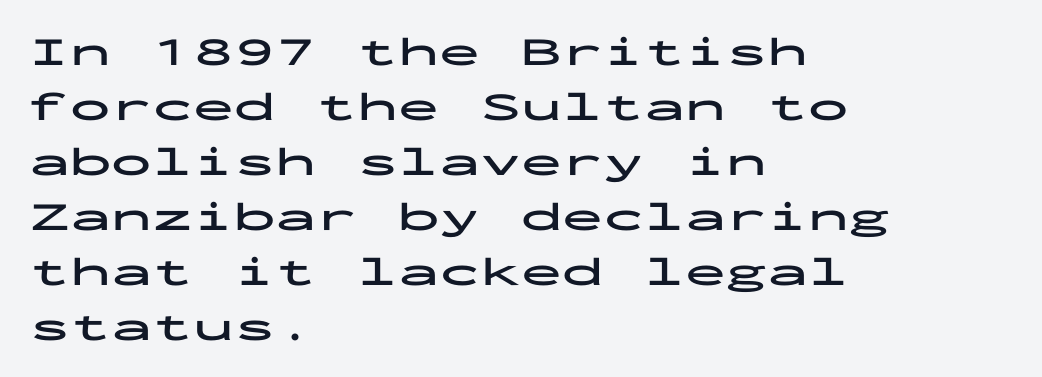
{"serif": "no", "italic": "no", "bold": "yes", "weight": "bold", "width": "wide", "stroke_contrast": "low", "x_height": "medium", "monospaced": "yes", "underline": "no", "align": "left", "line_spacing": "normal", "line_spacing_ratio": 1.34, "letter_spacing": "normal", "letter_spacing_em": 0.0, "glyph_px": 41}
